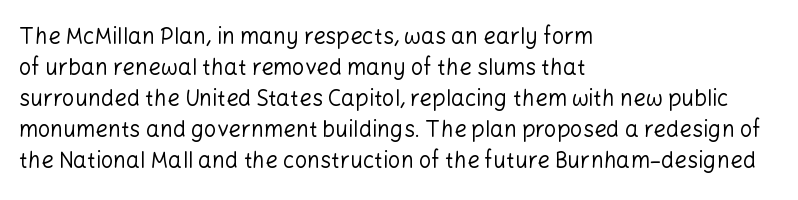
Q: Is the text bold? A: No.
Q: Is the text italic (slanted)? A: No, it is upright.
Q: Is the text underlined? A: No.
Q: How is the paragraph aligned? A: Left-aligned.
Q: Is the spacing between letters normal or unusually wide? A: Normal.
Q: Is the spacing between lines tight, normal or loose? A: Normal.
